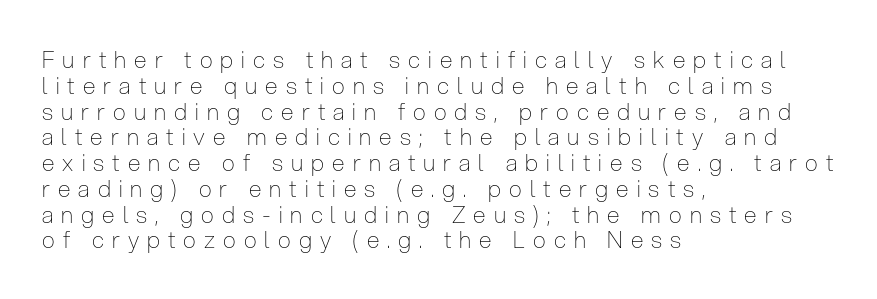
{"italic": "no", "bold": "no", "underline": "no", "align": "left", "line_spacing": "tight", "line_spacing_ratio": 1.12, "letter_spacing": "wide", "letter_spacing_em": 0.35, "glyph_px": 23}
